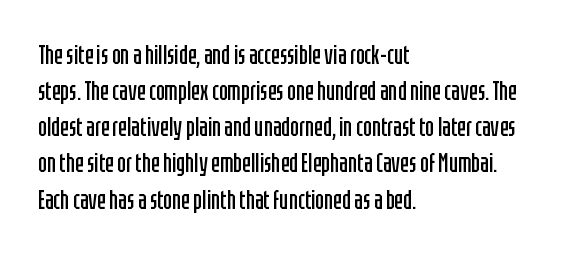
{"italic": "no", "bold": "no", "underline": "no", "align": "left", "line_spacing": "normal", "line_spacing_ratio": 1.39, "letter_spacing": "normal", "letter_spacing_em": 0.0, "glyph_px": 26}
